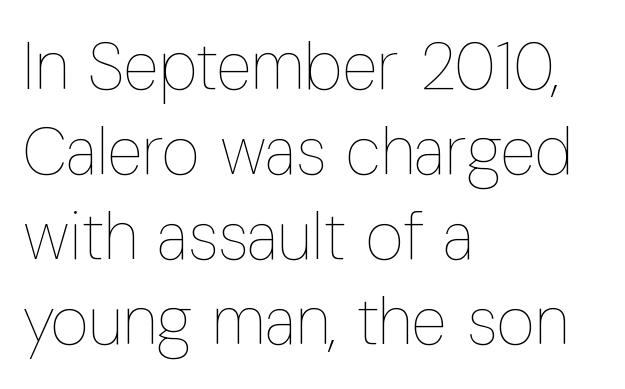
Q: Is the text bold? A: No.
Q: Is the text italic (slanted)? A: No, it is upright.
Q: Is the text underlined? A: No.
Q: How is the paragraph aligned? A: Left-aligned.
Q: Is the spacing between letters normal or unusually wide? A: Normal.
Q: Is the spacing between lines tight, normal or loose? A: Normal.
Q: Width (condensed, normal, or wide)? A: Condensed.
Q: Stroke contrast? A: Low.
Q: x-height? A: Medium.
Q: Monospaced? A: No.
